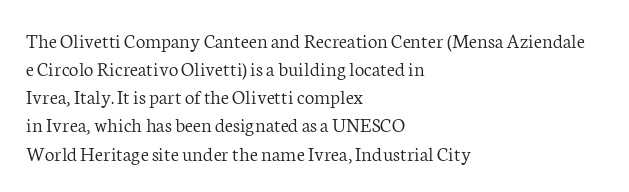
Visually the block forms a straight wall on the left and a jagged coastline on the right. Style check: upright. Bold? No — there's no thickening of the strokes. Notice how descenders clear the ascenders below comfortably — that's standard leading. Each word holds together tightly as a unit, with standard inter-letter gaps.
